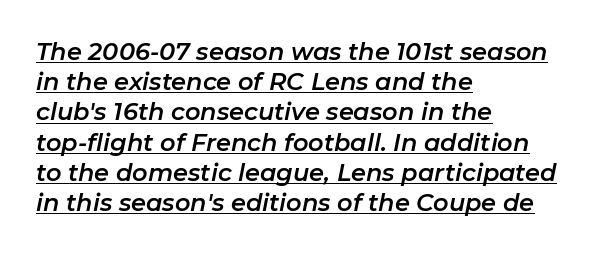
Q: Is the text italic (slanted)? A: Yes, it leans right by about 11 degrees.
Q: Is the text underlined? A: Yes.
Q: How is the paragraph aligned? A: Left-aligned.
Q: Is the spacing between letters normal or unusually wide? A: Normal.
Q: Is the spacing between lines tight, normal or loose? A: Normal.
